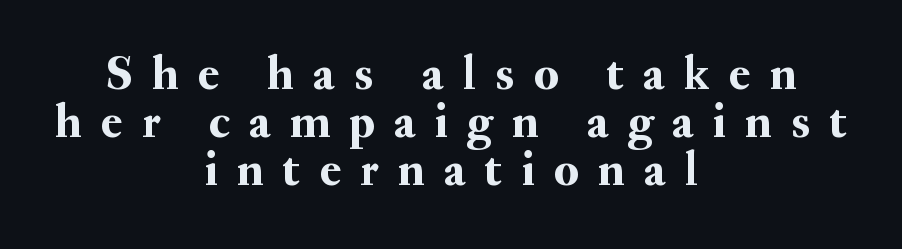
It's the straight-up-and-down kind of type. Which margin do the lines hug? Neither — every line sits in the middle. Glance below the letters and you will spot only blank space. These lines are composed in type with serifs. Vertically, the passage feels compressed, each row crowding the next. Spacing verdict: proportional, widths tailored to each character.
